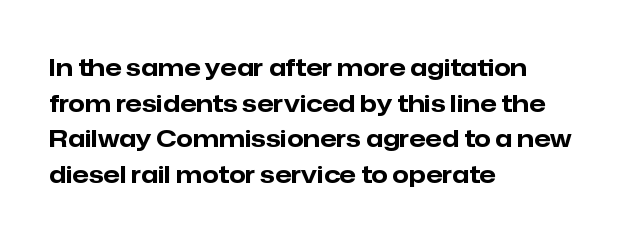
{"italic": "no", "bold": "yes", "underline": "no", "align": "left", "line_spacing": "normal", "line_spacing_ratio": 1.48, "letter_spacing": "normal", "letter_spacing_em": 0.0, "glyph_px": 24}
